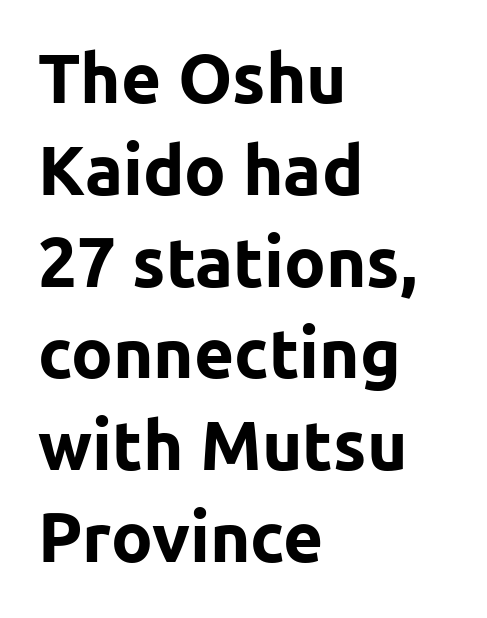
The glyphs have the mass of a bold cut. This sample keeps an unexceptional amount of space between lines. The typography opts for an upright posture over an oblique one. Beneath every word, the page is bare. Classification — sans serif. The passage is arranged the way most books set body copy — flush left.
